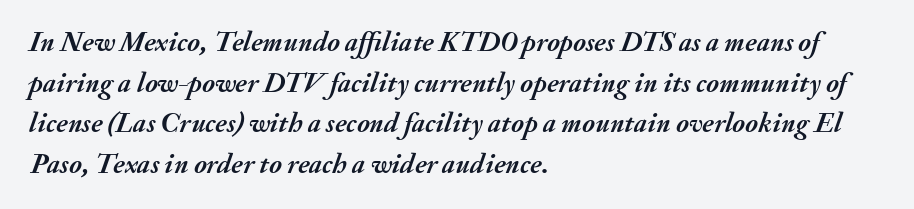
{"italic": "yes", "lean": "right", "slant_degrees": 20, "bold": "yes", "weight": "semibold", "width": "normal", "stroke_contrast": "medium", "x_height": "small", "monospaced": "no", "underline": "no", "align": "left", "line_spacing": "normal", "line_spacing_ratio": 1.45, "letter_spacing": "normal", "letter_spacing_em": 0.0, "glyph_px": 28}
